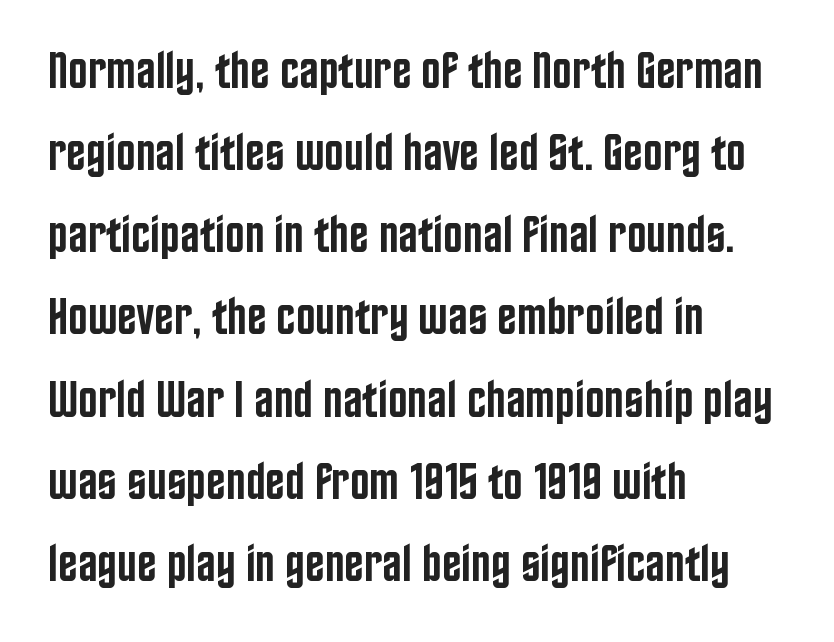
This block has exactly the height ordinary leading produces. Any mark beneath the type? The region is blank. Italic? Not at all — the glyphs are vertical. Students, this is semibold: more ink than regular, less than bold.
